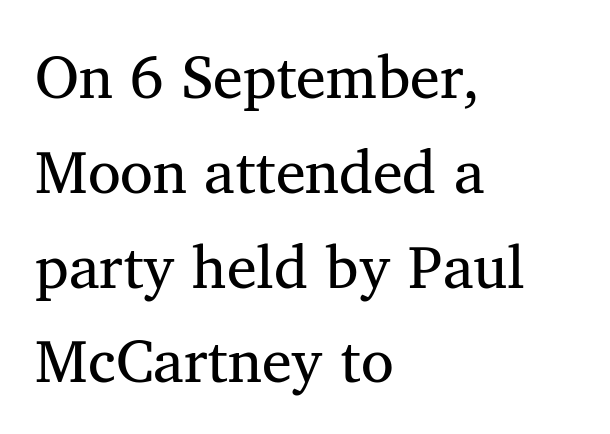
{"serif": "yes", "italic": "no", "bold": "no", "weight": "regular", "width": "normal", "stroke_contrast": "medium", "x_height": "medium", "monospaced": "no", "underline": "no", "align": "left", "line_spacing": "normal", "line_spacing_ratio": 1.58, "letter_spacing": "normal", "letter_spacing_em": 0.0, "glyph_px": 60}
